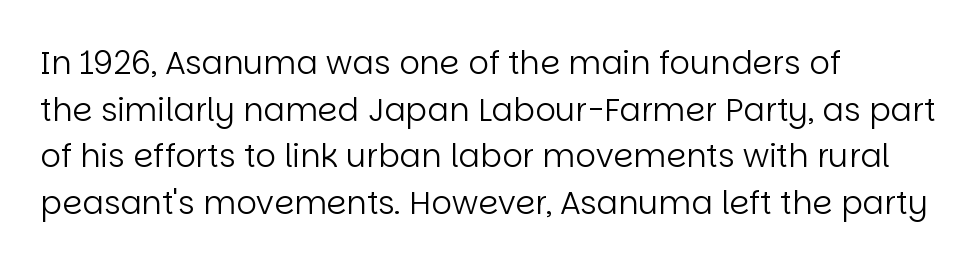
Q: Is the text bold? A: No.
Q: Is the text italic (slanted)? A: No, it is upright.
Q: Is the typeface a serif or a sans-serif typeface? A: Sans-serif.
Q: Is the text underlined? A: No.
Q: How is the paragraph aligned? A: Left-aligned.
Q: Is the spacing between letters normal or unusually wide? A: Normal.
Q: Is the spacing between lines tight, normal or loose? A: Normal.
Q: Width (condensed, normal, or wide)? A: Normal.
Q: Stroke contrast? A: Low.
Q: x-height? A: Large.
Q: Monospaced? A: No.
